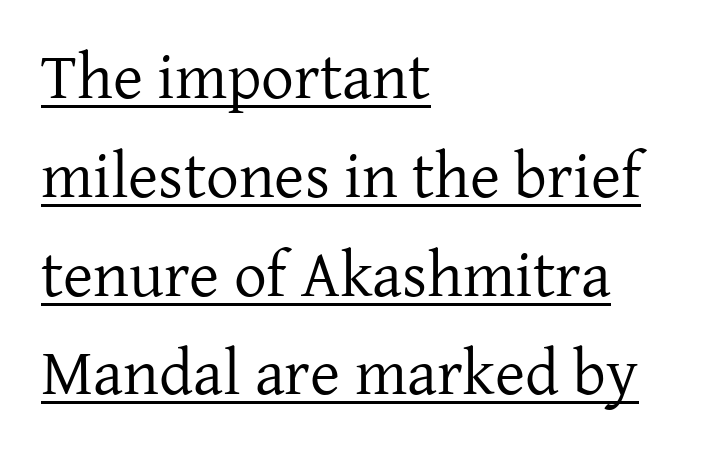
Q: Is the text bold? A: No.
Q: Is the text italic (slanted)? A: No, it is upright.
Q: Is the typeface a serif or a sans-serif typeface? A: Serif.
Q: Is the text underlined? A: Yes.
Q: How is the paragraph aligned? A: Left-aligned.
Q: Is the spacing between letters normal or unusually wide? A: Normal.
Q: Is the spacing between lines tight, normal or loose? A: Normal.
Q: Width (condensed, normal, or wide)? A: Normal.
Q: Stroke contrast? A: Low.
Q: x-height? A: Medium.
Q: Monospaced? A: No.
